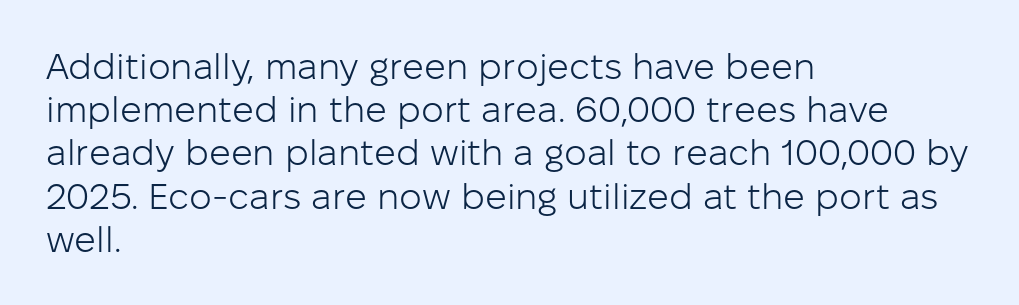
Q: Is the text bold? A: No.
Q: Is the text italic (slanted)? A: No, it is upright.
Q: Is the typeface a serif or a sans-serif typeface? A: Sans-serif.
Q: Is the text underlined? A: No.
Q: How is the paragraph aligned? A: Left-aligned.
Q: Is the spacing between letters normal or unusually wide? A: Normal.
Q: Width (condensed, normal, or wide)? A: Normal.
Q: Stroke contrast? A: Low.
Q: x-height? A: Medium.
Q: Monospaced? A: No.
